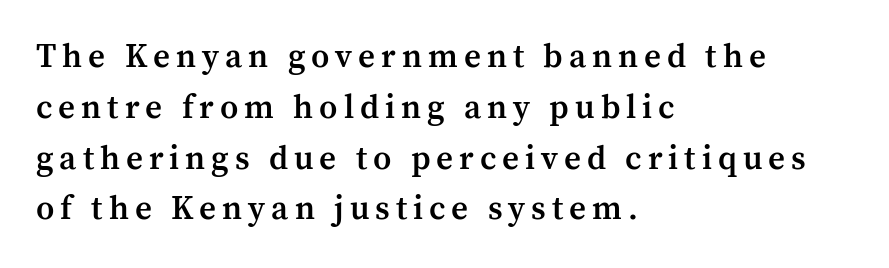
Quick note: not italic, upright. As a designer I'd log this as weight 600, semibold. Type style note: has serifs. The passage shown is typed in a proportional face where columns would drift. The paragraph has a hard left edge and a soft right edge. Compared with typical paragraphs, the rows here are spaced about the same.
